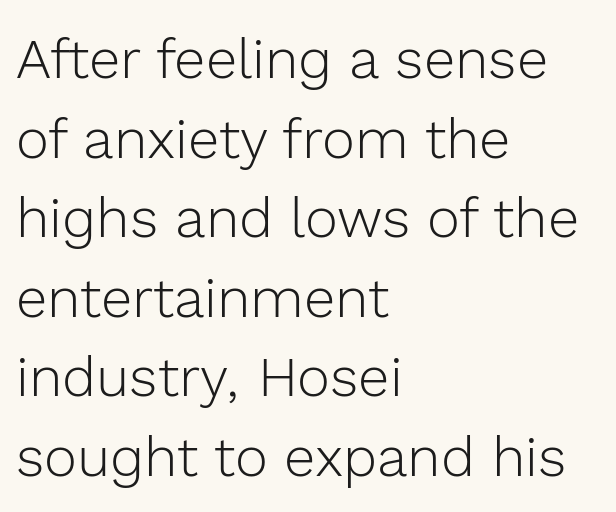
{"serif": "no", "italic": "no", "bold": "no", "weight": "light", "width": "normal", "x_height": "medium", "monospaced": "no", "underline": "no", "align": "left", "line_spacing": "normal", "line_spacing_ratio": 1.42, "letter_spacing": "normal", "letter_spacing_em": 0.0, "glyph_px": 56}
